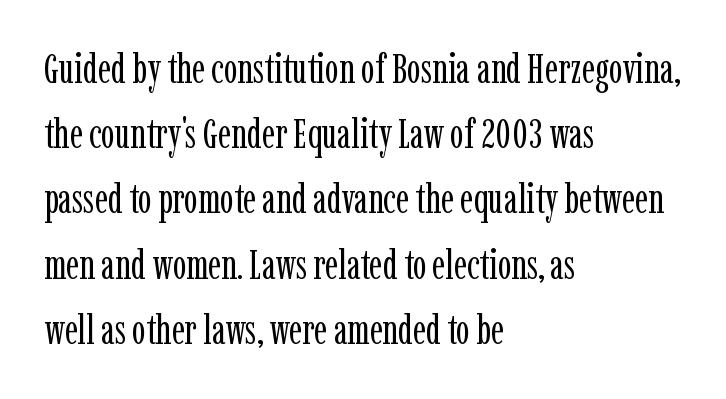
Q: Is the text bold? A: No.
Q: Is the text italic (slanted)? A: No, it is upright.
Q: Is the typeface a serif or a sans-serif typeface? A: Serif.
Q: Is the text underlined? A: No.
Q: How is the paragraph aligned? A: Left-aligned.
Q: Is the spacing between letters normal or unusually wide? A: Normal.
Q: Is the spacing between lines tight, normal or loose? A: Normal.
Q: Width (condensed, normal, or wide)? A: Condensed.
Q: Stroke contrast? A: Low.
Q: x-height? A: Medium.
Q: Monospaced? A: No.
